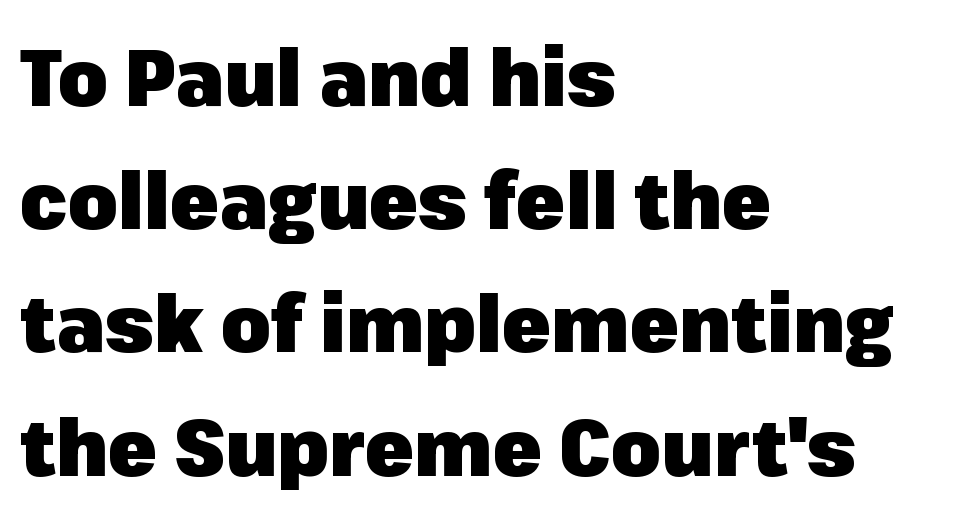
Q: Is the text bold? A: Yes.
Q: Is the text italic (slanted)? A: No, it is upright.
Q: Is the typeface a serif or a sans-serif typeface? A: Sans-serif.
Q: Is the text underlined? A: No.
Q: How is the paragraph aligned? A: Left-aligned.
Q: Is the spacing between letters normal or unusually wide? A: Normal.
Q: Is the spacing between lines tight, normal or loose? A: Normal.
Q: Width (condensed, normal, or wide)? A: Normal.
Q: Stroke contrast? A: Low.
Q: x-height? A: Medium.
Q: Monospaced? A: No.
